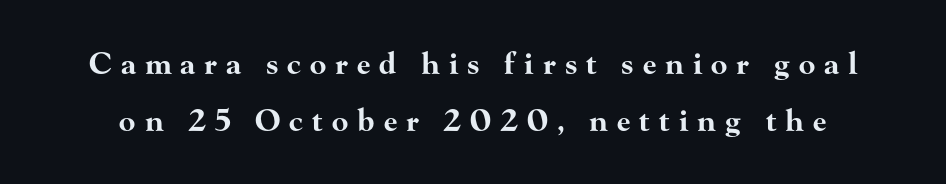
In terms of weight, the rendering is a true, heavy bold. This rendering widens character spacing well past its baseline value. Descender tails drop into unmarked territory. Unlike a clean sans, this face finishes its strokes with serifs.
